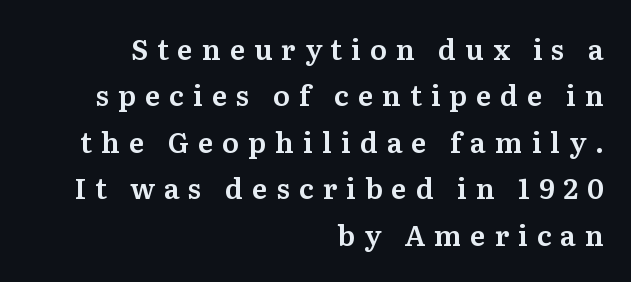
{"serif": "yes", "italic": "no", "width": "normal", "stroke_contrast": "medium", "x_height": "medium", "monospaced": "no", "underline": "no", "align": "right", "line_spacing": "normal", "line_spacing_ratio": 1.66, "letter_spacing": "wide", "letter_spacing_em": 0.32, "glyph_px": 28}
